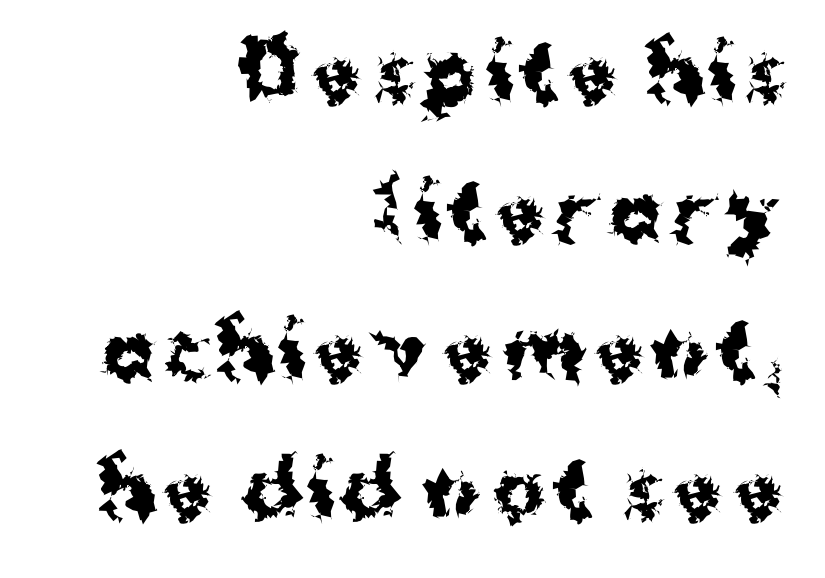
The strokes are fattened all the way to bold. Quick note: underline off. You can tell it's not italic because the verticals are truly vertical. Note: no serifs on the glyphs. Notice how the passage keeps a crisp vertical edge on the right only.
